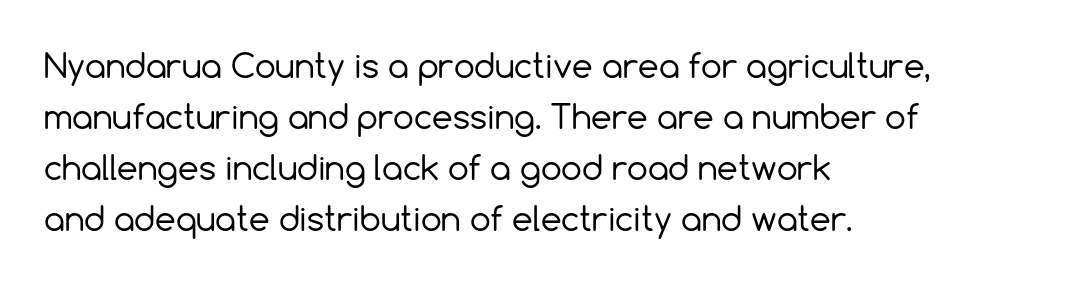
The face used here is proportionally spaced, like ordinary book or web type. Think standard paragraph weight, or any step lighter than that. A bare baseline throughout the passage. Leading matches the norm, producing a regular column. Observe the absence of serifs on each vertical stroke in this sample.
